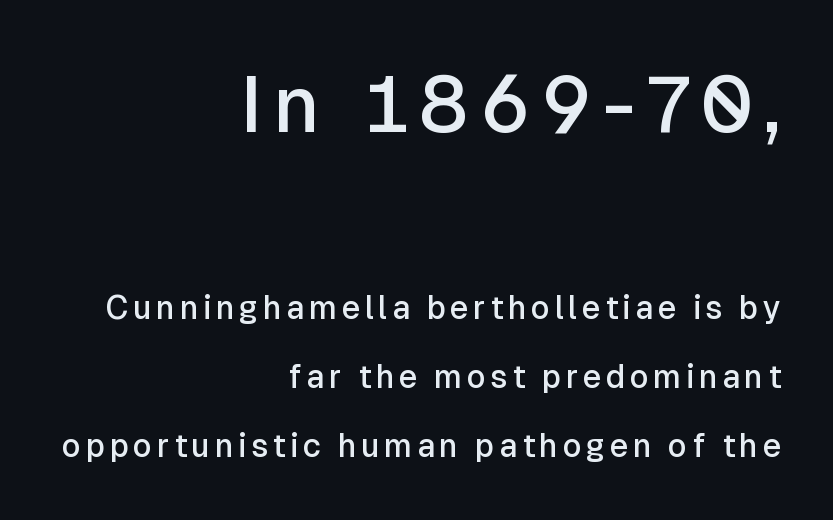
The image shows 79 px semibold sans-serif type, upright; set right-aligned, loose line spacing (2.16x), not underlined; the first (top) block is 2.47x larger; low stroke contrast and a medium x-height.
